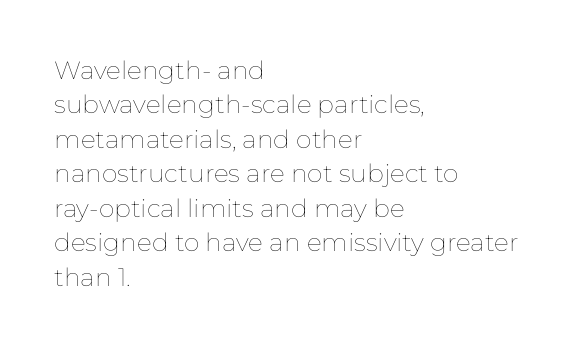
Q: Is the text bold? A: No.
Q: Is the text italic (slanted)? A: No, it is upright.
Q: Is the text underlined? A: No.
Q: How is the paragraph aligned? A: Left-aligned.
Q: Is the spacing between letters normal or unusually wide? A: Normal.
Q: Is the spacing between lines tight, normal or loose? A: Normal.
